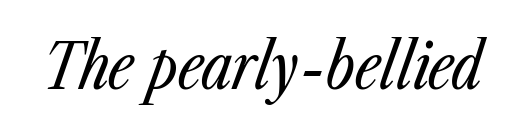
Has an underline been added? It has not. The letters advance in unequal steps, a hallmark of proportional type. Compared with typical body copy, the letter spacing here is the same. Slanted lettering throughout. Weight class: somewhere from thin through regular.
